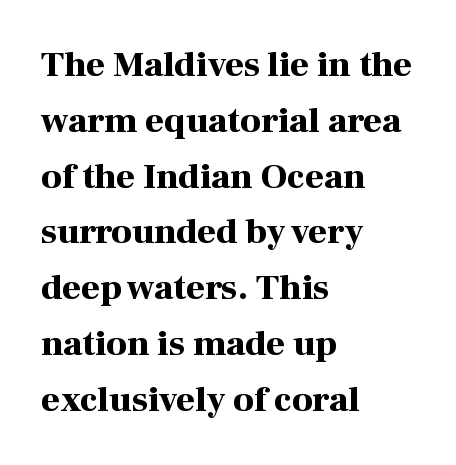
There is no visible air inserted between adjacent glyphs. Its strokes are broad and dark, the hallmark of bold type. The leading is moderate, giving the passage an even texture. The typesetter chose a ragged-right arrangement here. Think of a printed novel: that variable character pitch is what you see here. Rendered with straight, roman letterforms.
